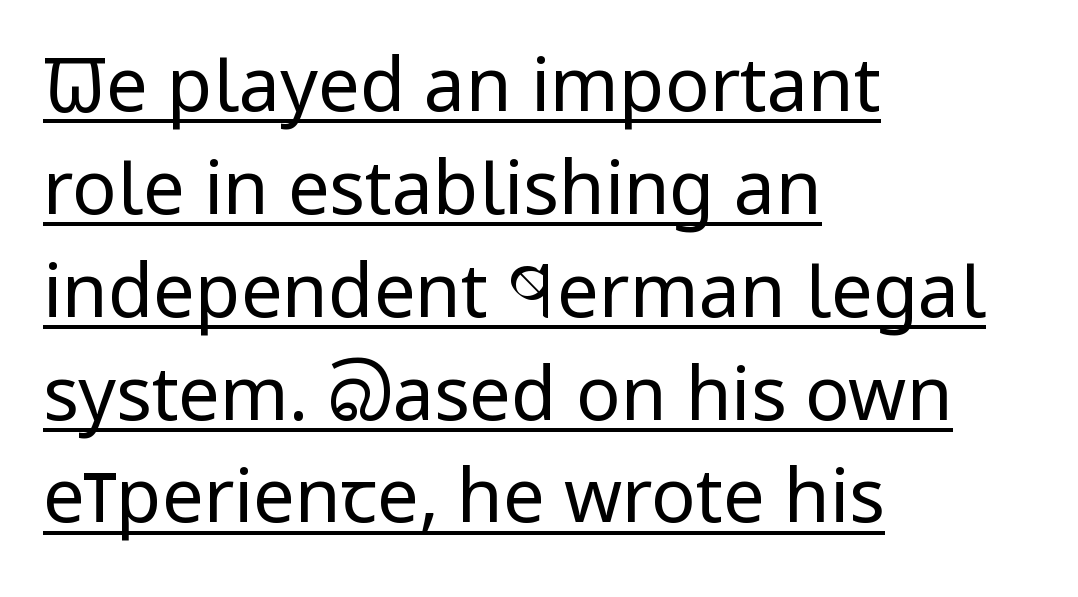
Q: Is the text bold? A: No.
Q: Is the text italic (slanted)? A: No, it is upright.
Q: Is the typeface a serif or a sans-serif typeface? A: Sans-serif.
Q: Is the text underlined? A: Yes.
Q: How is the paragraph aligned? A: Left-aligned.
Q: Is the spacing between letters normal or unusually wide? A: Normal.
Q: Is the spacing between lines tight, normal or loose? A: Normal.
Q: Width (condensed, normal, or wide)? A: Condensed.
Q: Stroke contrast? A: Low.
Q: x-height? A: Large.
Q: Monospaced? A: No.
